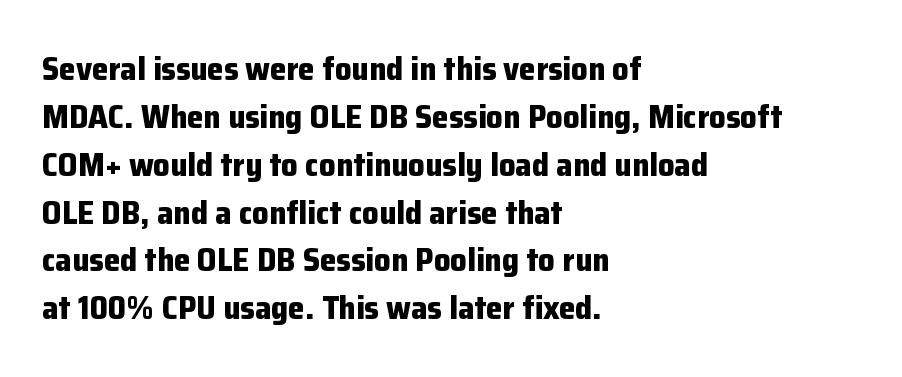
The image shows 33 px bold sans-serif type, upright; set left-aligned, normal line spacing (1.45x), normal letter spacing, not underlined; low stroke contrast and a medium x-height.
